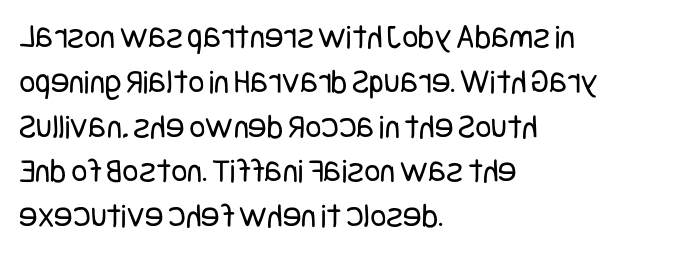
The image shows 35 px regular-weight, condensed sans-serif type, upright; set left-aligned, normal line spacing (1.28x), normal letter spacing, not underlined; low stroke contrast and a large x-height.
